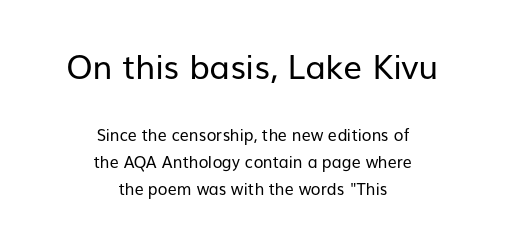
The image shows 33 px regular-weight sans-serif type, upright; set centered, normal line spacing (1.69x), normal letter spacing, not underlined; the first (top) block is 2.06x larger; low stroke contrast and a medium x-height.
